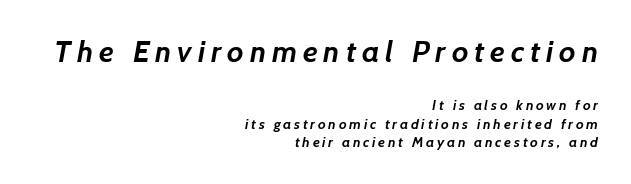
Q: Is the text bold? A: Yes.
Q: Is the typeface a serif or a sans-serif typeface? A: Sans-serif.
Q: Is the text underlined? A: No.
Q: How is the paragraph aligned? A: Right-aligned.
Q: Is the spacing between letters normal or unusually wide? A: Unusually wide.
Q: Is the spacing between lines tight, normal or loose? A: Normal.
Q: Which block of text is set in a larger size, the first (top) or the second (bottom)? A: The first (top) one.
Q: Width (condensed, normal, or wide)? A: Normal.
Q: Stroke contrast? A: Low.
Q: x-height? A: Medium.
Q: Monospaced? A: No.
